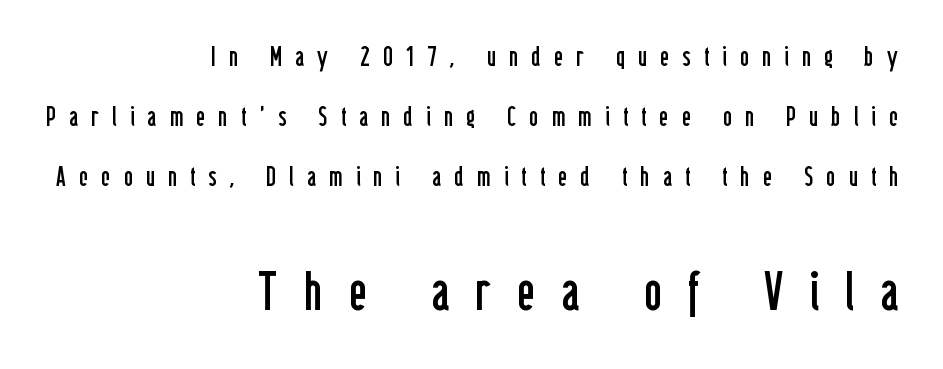
Q: Is the text bold? A: No.
Q: Is the text italic (slanted)? A: No, it is upright.
Q: Is the typeface a serif or a sans-serif typeface? A: Sans-serif.
Q: Is the text underlined? A: No.
Q: How is the paragraph aligned? A: Right-aligned.
Q: Is the spacing between letters normal or unusually wide? A: Unusually wide.
Q: Is the spacing between lines tight, normal or loose? A: Loose.
Q: Which block of text is set in a larger size, the first (top) or the second (bottom)? A: The second (bottom) one.
Q: Width (condensed, normal, or wide)? A: Condensed.
Q: Stroke contrast? A: Low.
Q: x-height? A: Medium.
Q: Monospaced? A: No.
